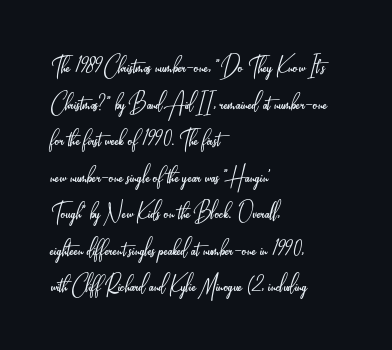
{"serif": "no", "bold": "no", "weight": "light", "width": "condensed", "stroke_contrast": "low", "x_height": "small", "monospaced": "no", "underline": "no", "align": "left", "line_spacing": "normal", "line_spacing_ratio": 1.26, "letter_spacing": "normal", "letter_spacing_em": 0.0, "glyph_px": 29}
